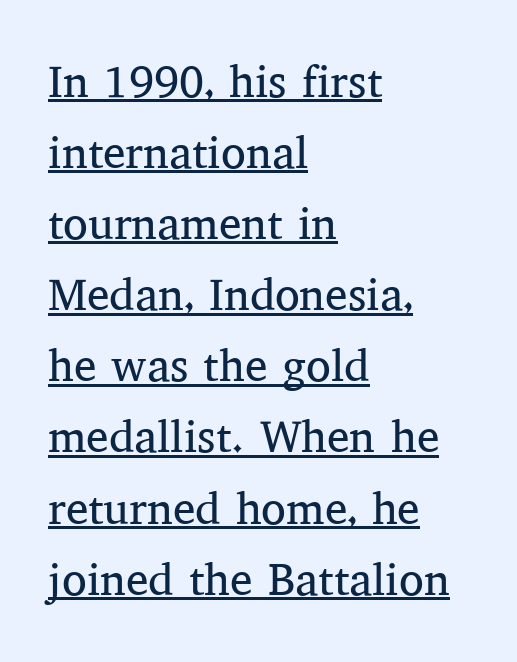
The image shows 45 px regular-weight serif type, upright; set left-aligned, normal line spacing (1.58x), normal letter spacing, underlined; medium stroke contrast and a medium x-height.
